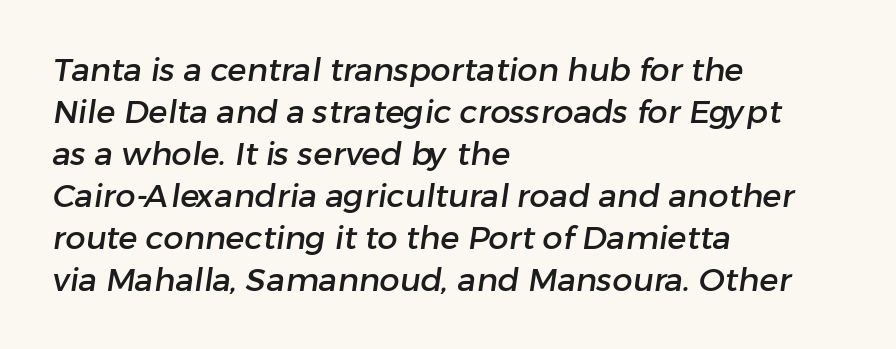
Q: Is the typeface a serif or a sans-serif typeface? A: Sans-serif.
Q: Is the text underlined? A: No.
Q: How is the paragraph aligned? A: Left-aligned.
Q: Is the spacing between letters normal or unusually wide? A: Normal.
Q: Is the spacing between lines tight, normal or loose? A: Normal.
Q: Width (condensed, normal, or wide)? A: Normal.
Q: Stroke contrast? A: Low.
Q: x-height? A: Medium.
Q: Monospaced? A: No.
